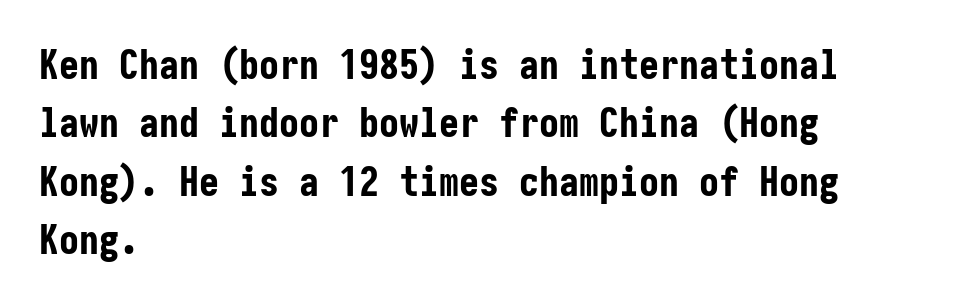
{"serif": "no", "italic": "no", "bold": "yes", "weight": "bold", "width": "condensed", "stroke_contrast": "low", "x_height": "medium", "underline": "no", "align": "left", "line_spacing": "normal", "line_spacing_ratio": 1.46, "letter_spacing": "normal", "letter_spacing_em": 0.0, "glyph_px": 40}
